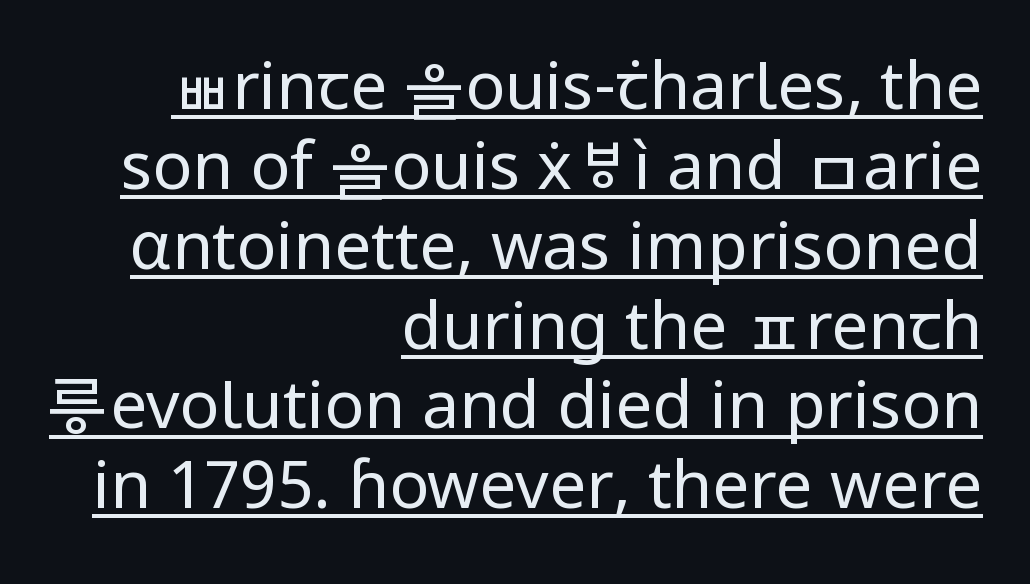
The image shows 66 px regular-weight sans-serif type, upright; set right-aligned, line spacing 1.21x, normal letter spacing, underlined; low stroke contrast and a medium x-height.
